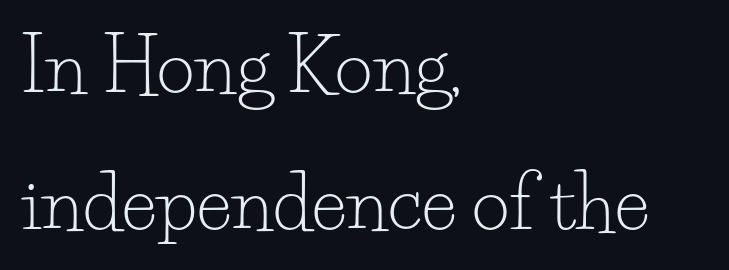
{"serif": "yes", "italic": "no", "bold": "no", "weight": "light", "width": "normal", "stroke_contrast": "low", "x_height": "small", "monospaced": "no", "underline": "no", "align": "left", "line_spacing_ratio": 1.88, "letter_spacing": "normal", "letter_spacing_em": 0.0, "glyph_px": 73}
